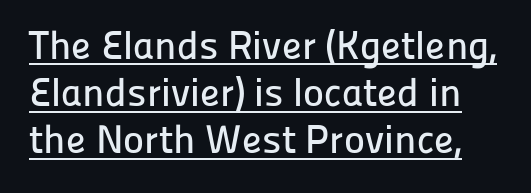
Q: Is the text italic (slanted)? A: No, it is upright.
Q: Is the typeface a serif or a sans-serif typeface? A: Sans-serif.
Q: Is the text underlined? A: Yes.
Q: Is the spacing between letters normal or unusually wide? A: Normal.
Q: Width (condensed, normal, or wide)? A: Normal.
Q: Stroke contrast? A: Low.
Q: x-height? A: Medium.
Q: Monospaced? A: No.
